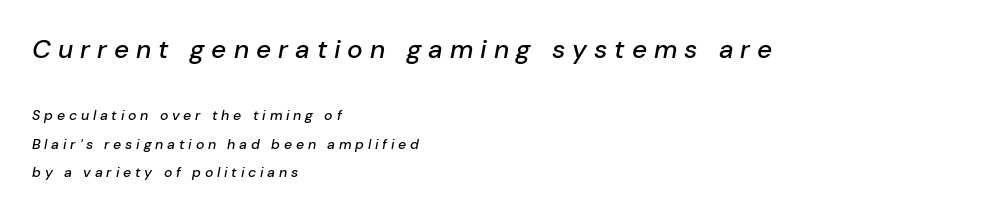
The image shows 26 px text type, italic (leaning right); set left-aligned, loose line spacing (2.05x), unusually wide letter spacing (+0.27 em), not underlined; the first (top) block is 1.86x larger.
